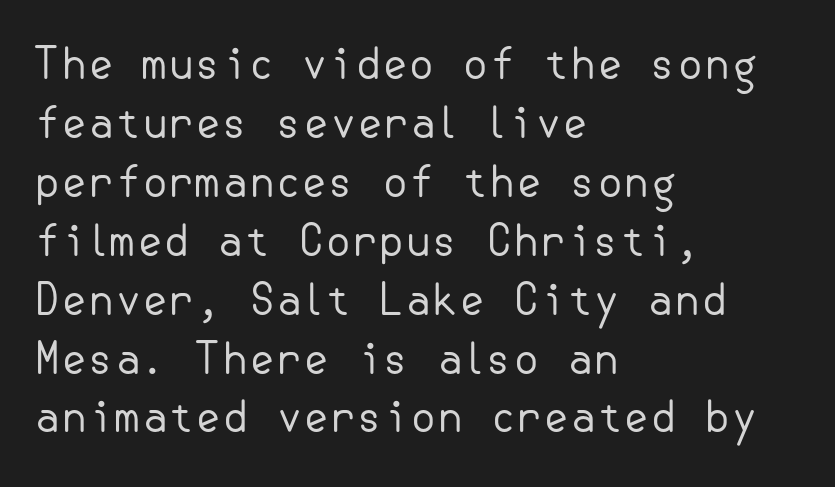
Q: Is the text bold? A: No.
Q: Is the text italic (slanted)? A: No, it is upright.
Q: Is the typeface a serif or a sans-serif typeface? A: Sans-serif.
Q: Is the text underlined? A: No.
Q: How is the paragraph aligned? A: Left-aligned.
Q: Is the spacing between letters normal or unusually wide? A: Normal.
Q: Is the spacing between lines tight, normal or loose? A: Normal.
Q: Width (condensed, normal, or wide)? A: Normal.
Q: Stroke contrast? A: Low.
Q: x-height? A: Small.
